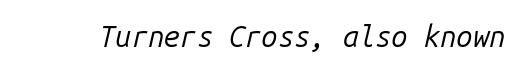
Q: Is the text bold? A: No.
Q: Is the text italic (slanted)? A: Yes, it leans right by about 14 degrees.
Q: Is the text underlined? A: No.
Q: Is the spacing between letters normal or unusually wide? A: Normal.
Q: Width (condensed, normal, or wide)? A: Normal.
Q: Stroke contrast? A: Low.
Q: x-height? A: Medium.
Q: Monospaced? A: Yes.
